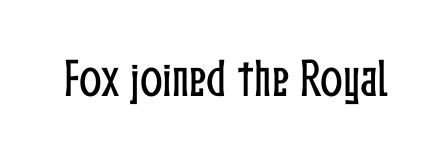
{"italic": "no", "width": "condensed", "stroke_contrast": "low", "x_height": "medium", "monospaced": "no", "underline": "no", "letter_spacing": "normal", "letter_spacing_em": 0.0, "glyph_px": 42}
